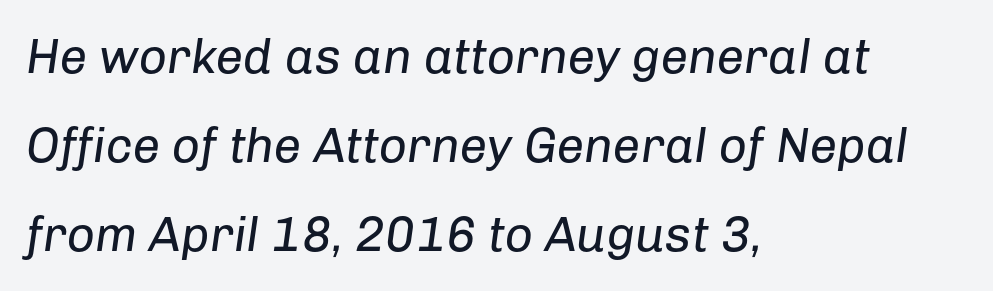
{"italic": "yes", "lean": "right", "slant_degrees": 8, "bold": "no", "weight": "regular", "width": "normal", "stroke_contrast": "low", "x_height": "medium", "monospaced": "no", "underline": "no", "align": "left", "line_spacing_ratio": 1.82, "letter_spacing": "normal", "letter_spacing_em": 0.0, "glyph_px": 49}
